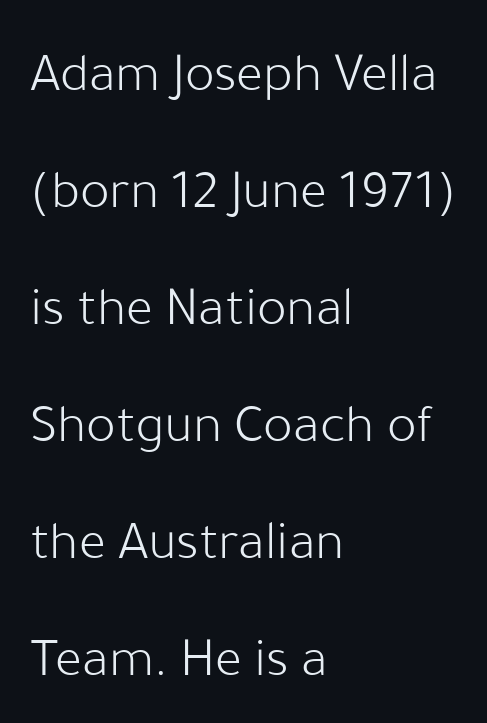
Q: Is the text bold? A: No.
Q: Is the text italic (slanted)? A: No, it is upright.
Q: Is the typeface a serif or a sans-serif typeface? A: Sans-serif.
Q: Is the text underlined? A: No.
Q: How is the paragraph aligned? A: Left-aligned.
Q: Is the spacing between letters normal or unusually wide? A: Normal.
Q: Is the spacing between lines tight, normal or loose? A: Loose.
Q: Width (condensed, normal, or wide)? A: Normal.
Q: Stroke contrast? A: Low.
Q: x-height? A: Medium.
Q: Monospaced? A: No.
